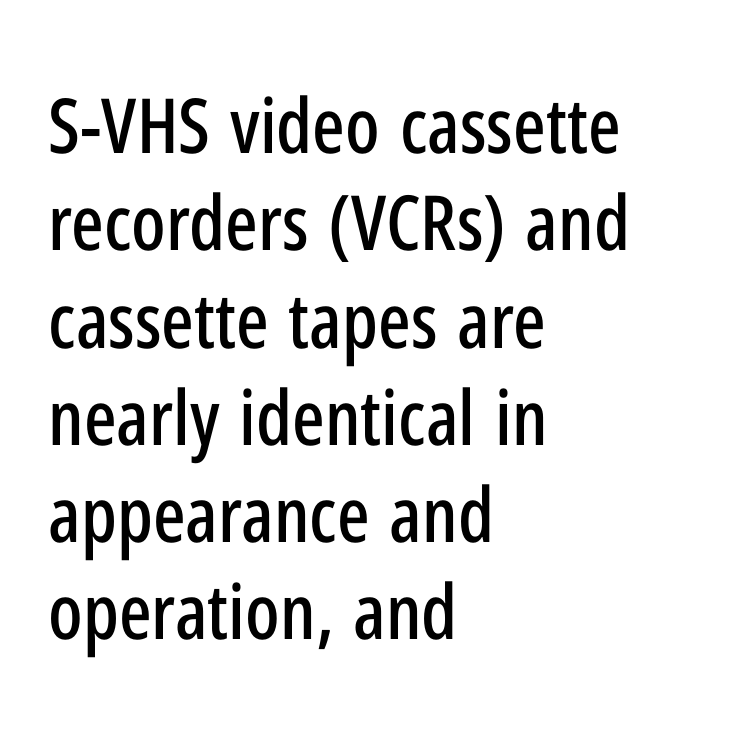
The image shows 76 px condensed sans-serif type, upright; set left-aligned, normal line spacing (1.28x), normal letter spacing, not underlined; low stroke contrast and a medium x-height.
